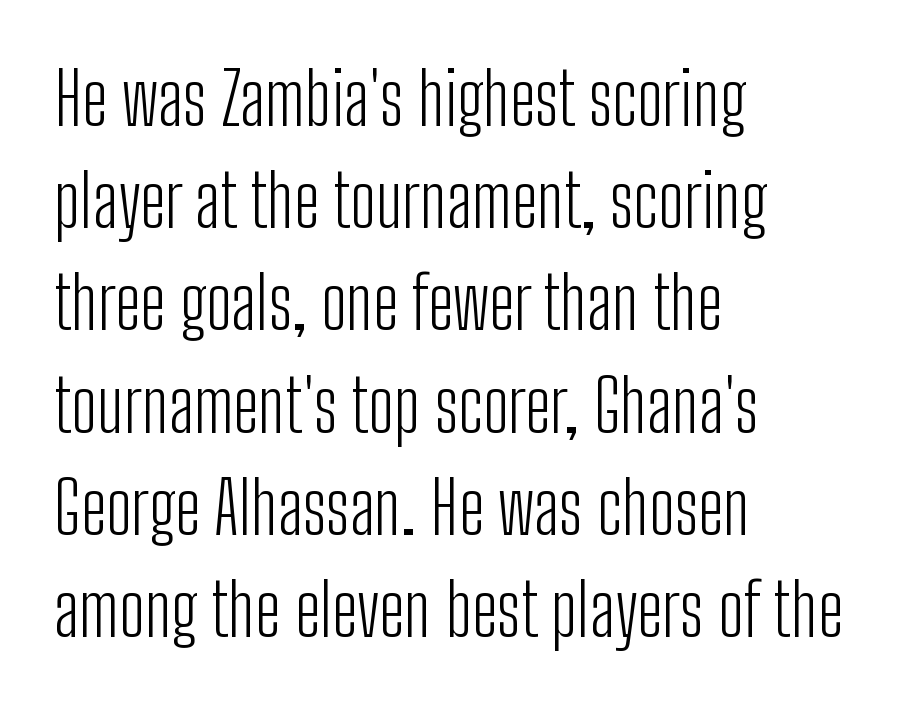
Q: Is the text bold? A: No.
Q: Is the text italic (slanted)? A: No, it is upright.
Q: Is the typeface a serif or a sans-serif typeface? A: Sans-serif.
Q: Is the text underlined? A: No.
Q: How is the paragraph aligned? A: Left-aligned.
Q: Is the spacing between letters normal or unusually wide? A: Normal.
Q: Is the spacing between lines tight, normal or loose? A: Normal.
Q: Width (condensed, normal, or wide)? A: Condensed.
Q: Stroke contrast? A: Low.
Q: x-height? A: Medium.
Q: Monospaced? A: No.
